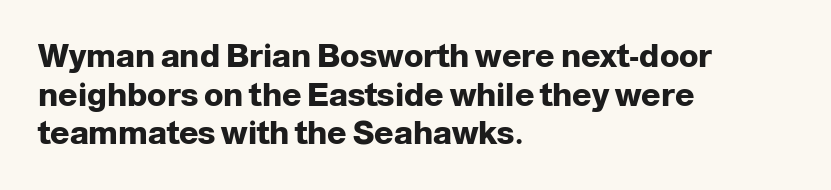
The image shows 32 px heavy sans-serif type, upright; set left-aligned, line spacing 1.21x, normal letter spacing, not underlined; low stroke contrast and a medium x-height.
